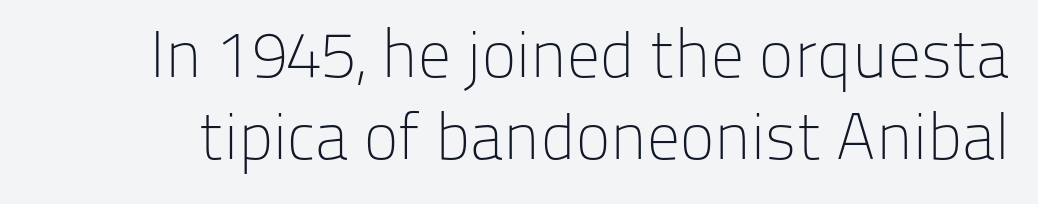
Q: Is the text bold? A: No.
Q: Is the text italic (slanted)? A: No, it is upright.
Q: Is the typeface a serif or a sans-serif typeface? A: Sans-serif.
Q: Is the text underlined? A: No.
Q: Is the spacing between letters normal or unusually wide? A: Normal.
Q: Is the spacing between lines tight, normal or loose? A: Normal.
Q: Width (condensed, normal, or wide)? A: Normal.
Q: Stroke contrast? A: Low.
Q: x-height? A: Medium.
Q: Monospaced? A: No.
